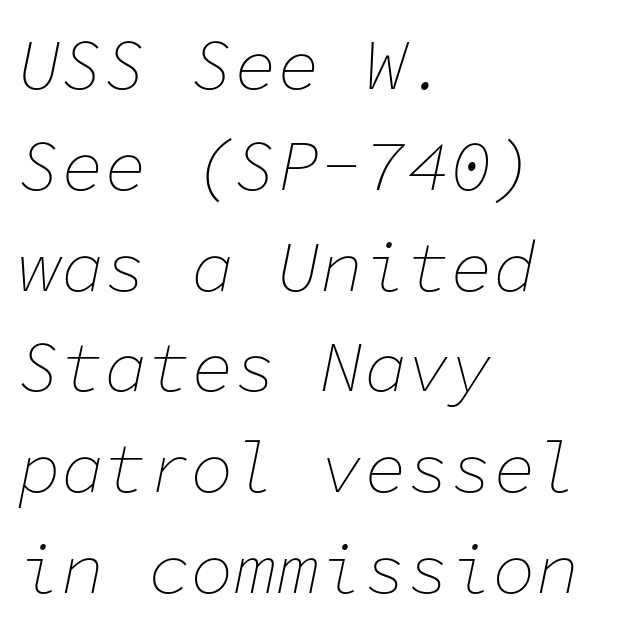
{"italic": "yes", "lean": "right", "slant_degrees": 11, "bold": "no", "weight": "thin", "width": "normal", "stroke_contrast": "low", "x_height": "medium", "monospaced": "yes", "underline": "no", "align": "left", "line_spacing": "normal", "line_spacing_ratio": 1.4, "letter_spacing": "normal", "letter_spacing_em": 0.0, "glyph_px": 72}
